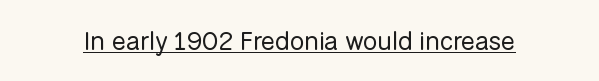
Short note: letters normally spaced. Is this a heavy cut? Hardly; it is regular or lighter. This sample uses an upright cut, with every glyph sitting square on the baseline. Is there an underline? Yes — a line sits under the letters.
